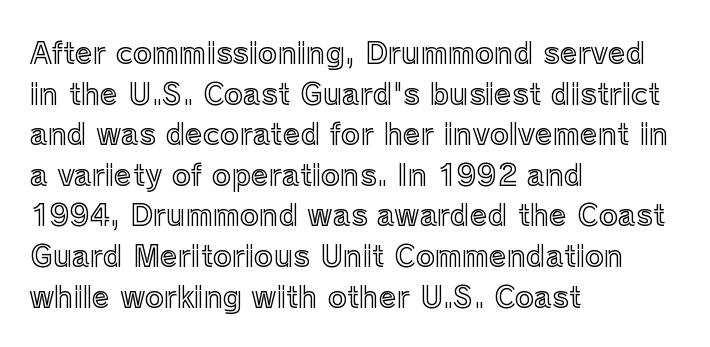
Q: Is the text italic (slanted)? A: No, it is upright.
Q: Is the text underlined? A: No.
Q: How is the paragraph aligned? A: Left-aligned.
Q: Is the spacing between letters normal or unusually wide? A: Normal.
Q: Is the spacing between lines tight, normal or loose? A: Normal.
Q: Width (condensed, normal, or wide)? A: Normal.
Q: x-height? A: Medium.
Q: Monospaced? A: No.
